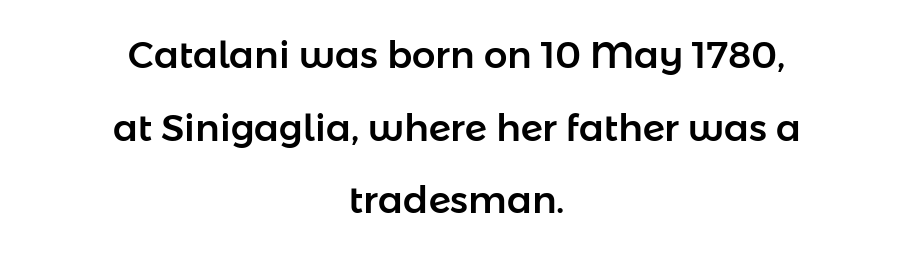
Honestly, there is no underline to notice here at all. These lines are rendered in a variable-pitch font. Does the lettering tilt? It doesn't — this is upright. A typesetter would call this leading open, well beyond the default. Horizontally, the lines are justified to the midpoint only.
